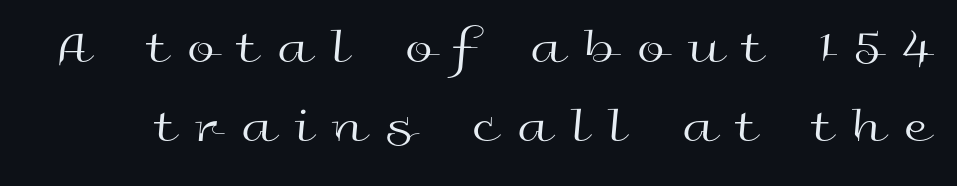
{"serif": "no", "italic": "no", "bold": "no", "weight": "regular", "width": "wide", "x_height": "medium", "monospaced": "no", "underline": "no", "line_spacing": "normal", "line_spacing_ratio": 1.59, "letter_spacing": "wide", "letter_spacing_em": 0.42, "glyph_px": 50}
